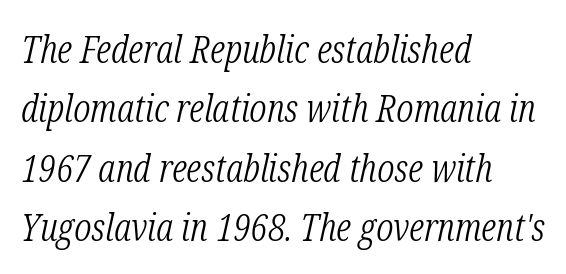
This sample uses an oblique cut, with every glyph tilted off the vertical. The glyphs in this specimen are seriffed. Alignment: flush left. Character widths vary here, with narrow letters taking less room than wide ones.
